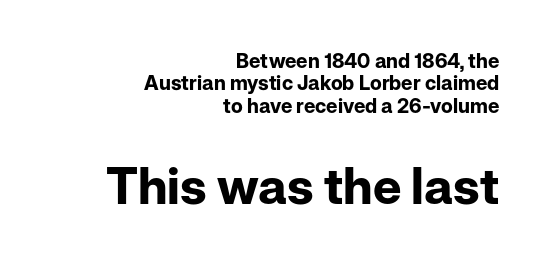
Q: Is the text bold? A: Yes.
Q: Is the text italic (slanted)? A: No, it is upright.
Q: Is the typeface a serif or a sans-serif typeface? A: Sans-serif.
Q: Is the text underlined? A: No.
Q: How is the paragraph aligned? A: Right-aligned.
Q: Is the spacing between letters normal or unusually wide? A: Normal.
Q: Is the spacing between lines tight, normal or loose? A: Tight.
Q: Which block of text is set in a larger size, the first (top) or the second (bottom)? A: The second (bottom) one.
Q: Width (condensed, normal, or wide)? A: Normal.
Q: Stroke contrast? A: Low.
Q: x-height? A: Medium.
Q: Monospaced? A: No.
